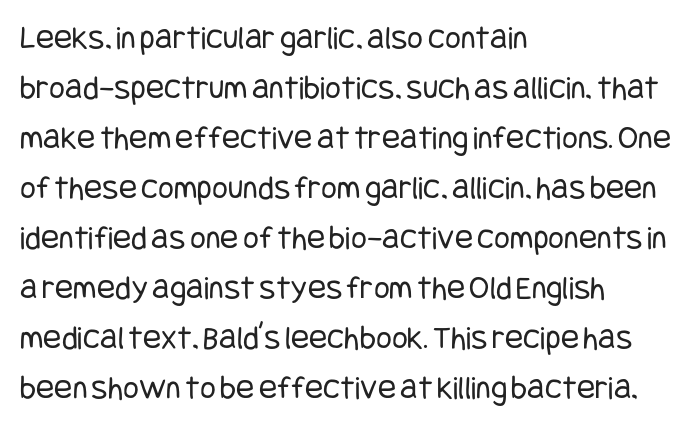
{"serif": "no", "italic": "no", "bold": "no", "weight": "regular", "width": "condensed", "stroke_contrast": "low", "x_height": "large", "underline": "no", "align": "left", "line_spacing": "normal", "line_spacing_ratio": 1.47, "letter_spacing": "normal", "letter_spacing_em": 0.0, "glyph_px": 34}
